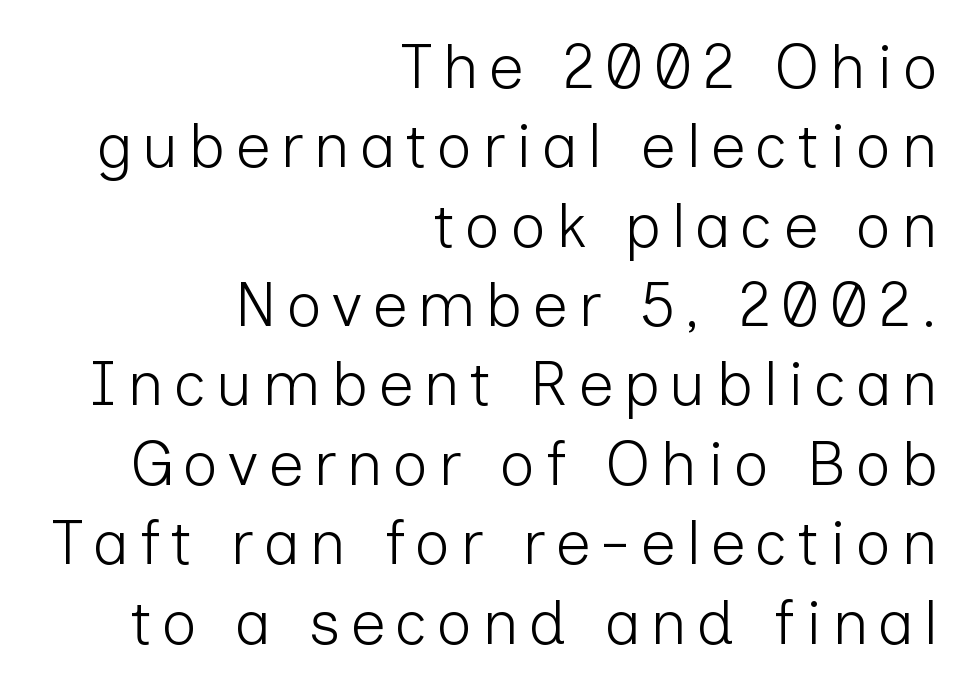
Q: Is the text bold? A: No.
Q: Is the text italic (slanted)? A: No, it is upright.
Q: Is the typeface a serif or a sans-serif typeface? A: Sans-serif.
Q: Is the text underlined? A: No.
Q: How is the paragraph aligned? A: Right-aligned.
Q: Is the spacing between lines tight, normal or loose? A: Normal.
Q: Width (condensed, normal, or wide)? A: Normal.
Q: Stroke contrast? A: Low.
Q: x-height? A: Medium.
Q: Monospaced? A: No.
